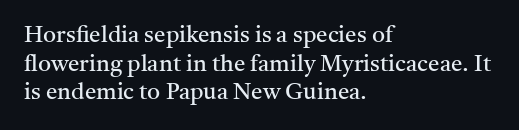
{"italic": "no", "bold": "no", "underline": "no", "align": "left", "line_spacing_ratio": 1.24, "letter_spacing": "normal", "letter_spacing_em": 0.0, "glyph_px": 23}
